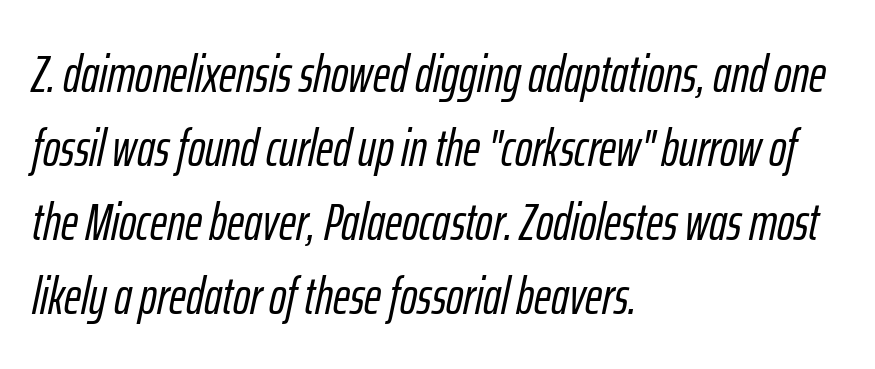
Q: Is the text italic (slanted)? A: Yes, it leans right by about 12 degrees.
Q: Is the text underlined? A: No.
Q: How is the paragraph aligned? A: Left-aligned.
Q: Is the spacing between letters normal or unusually wide? A: Normal.
Q: Is the spacing between lines tight, normal or loose? A: Normal.
Q: Width (condensed, normal, or wide)? A: Condensed.
Q: Stroke contrast? A: Low.
Q: x-height? A: Medium.
Q: Monospaced? A: No.
